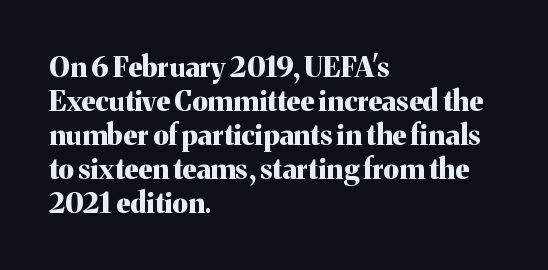
{"serif": "yes", "italic": "no", "bold": "yes", "weight": "bold", "width": "normal", "stroke_contrast": "medium", "x_height": "medium", "monospaced": "no", "underline": "no", "align": "left", "line_spacing_ratio": 1.21, "letter_spacing": "normal", "letter_spacing_em": 0.0, "glyph_px": 28}
